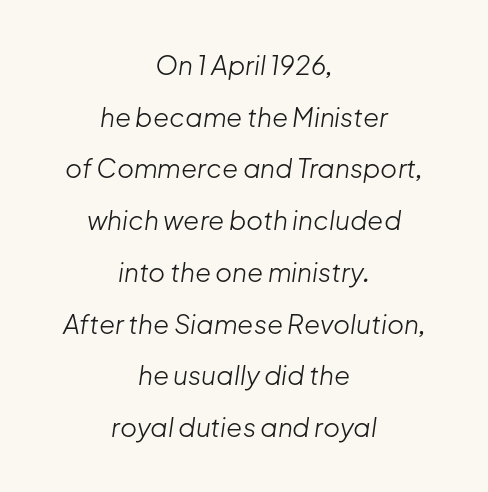
Q: Is the text bold? A: No.
Q: Is the text italic (slanted)? A: Yes, it leans right by about 8 degrees.
Q: Is the text underlined? A: No.
Q: How is the paragraph aligned? A: Centered.
Q: Is the spacing between letters normal or unusually wide? A: Normal.
Q: Is the spacing between lines tight, normal or loose? A: Loose.
